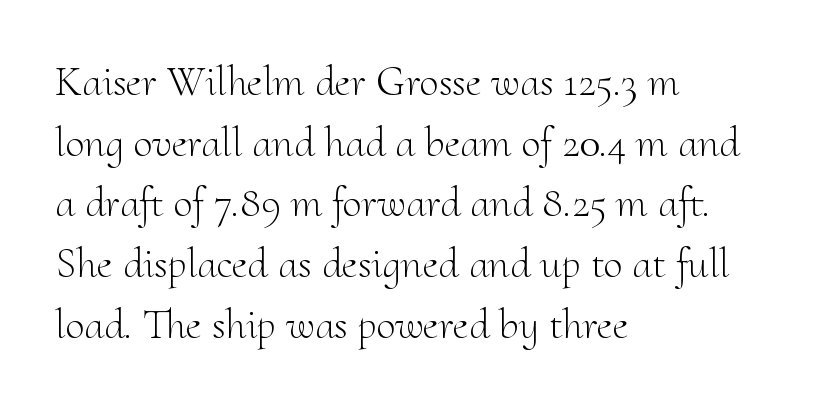
Q: Is the text bold? A: No.
Q: Is the text italic (slanted)? A: No, it is upright.
Q: Is the typeface a serif or a sans-serif typeface? A: Serif.
Q: Is the text underlined? A: No.
Q: How is the paragraph aligned? A: Left-aligned.
Q: Is the spacing between letters normal or unusually wide? A: Normal.
Q: Is the spacing between lines tight, normal or loose? A: Normal.
Q: Width (condensed, normal, or wide)? A: Normal.
Q: Stroke contrast? A: Medium.
Q: x-height? A: Small.
Q: Monospaced? A: No.
